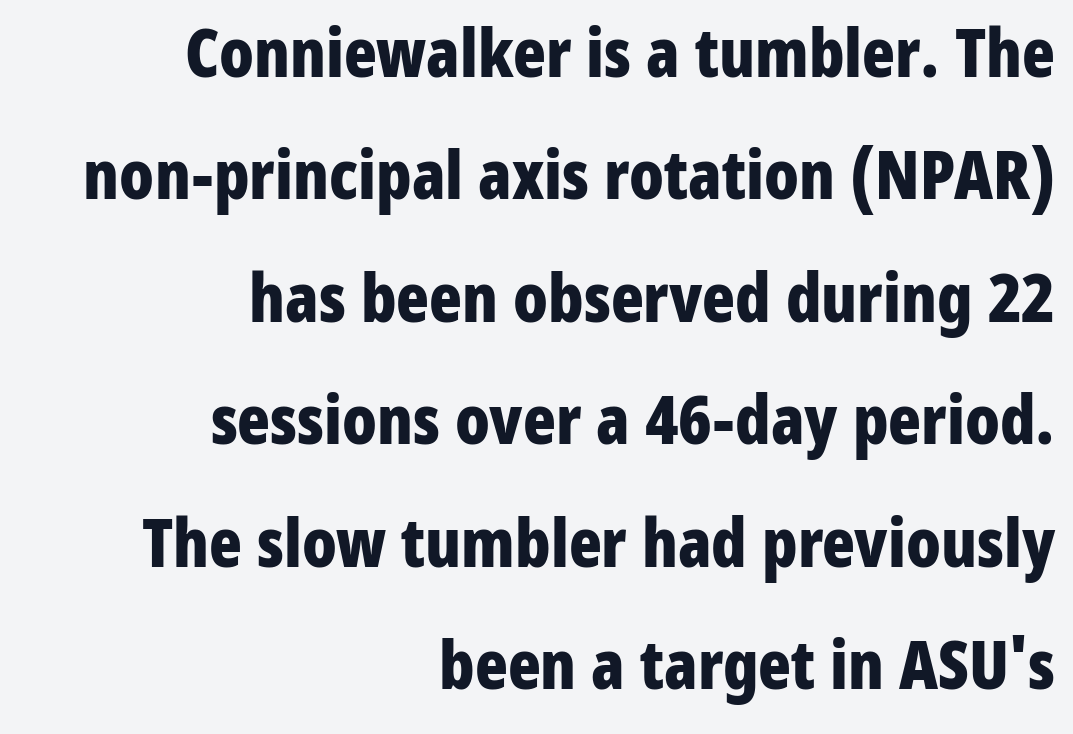
The image shows 68 px bold, condensed sans-serif type, upright; set right-aligned, line spacing 1.8x, normal letter spacing, not underlined; low stroke contrast and a medium x-height.
